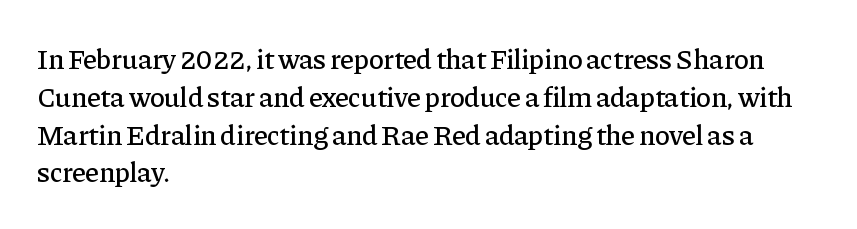
Lines of text with bare space underneath. The rendering uses natural spacing where letterforms have individual widths. Font category for this specimen: serif. A typesetter would call this leading conventional body-copy spacing. Is there any slant? The stems are plumb. This rendering leaves character spacing at its baseline value.
